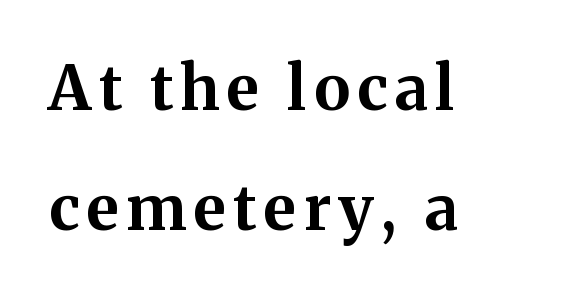
Q: Is the text bold? A: Yes.
Q: Is the text italic (slanted)? A: No, it is upright.
Q: Is the typeface a serif or a sans-serif typeface? A: Serif.
Q: Is the text underlined? A: No.
Q: How is the paragraph aligned? A: Left-aligned.
Q: Is the spacing between lines tight, normal or loose? A: Loose.
Q: Width (condensed, normal, or wide)? A: Normal.
Q: Stroke contrast? A: Medium.
Q: x-height? A: Medium.
Q: Monospaced? A: No.
